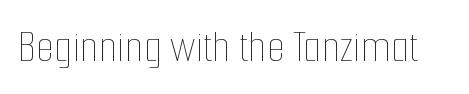
Underlining? Definitely not there. When letters stand straight like this, we call the style roman or upright. These glyphs show unthickened strokes, regular width or finer. Short note: letters normally spaced.
